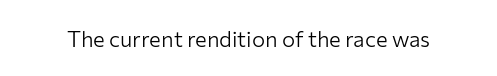
{"italic": "no", "bold": "no", "underline": "no", "letter_spacing": "normal", "letter_spacing_em": 0.0, "glyph_px": 22}
